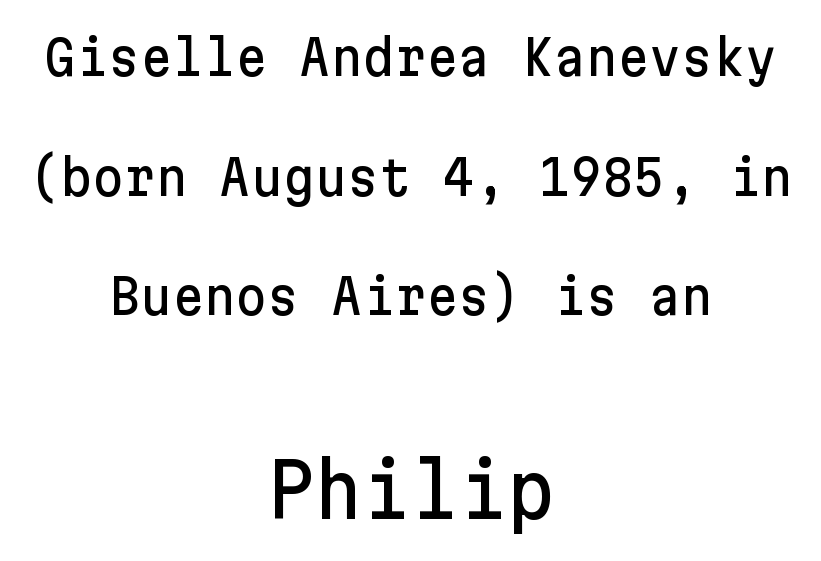
{"serif": "no", "italic": "no", "width": "normal", "stroke_contrast": "low", "x_height": "medium", "underline": "no", "align": "center", "line_spacing": "loose", "line_spacing_ratio": 2.44, "letter_spacing": "normal", "letter_spacing_em": 0.0, "larger_block": "second", "size_ratio": 1.51, "glyph_px": 74}
